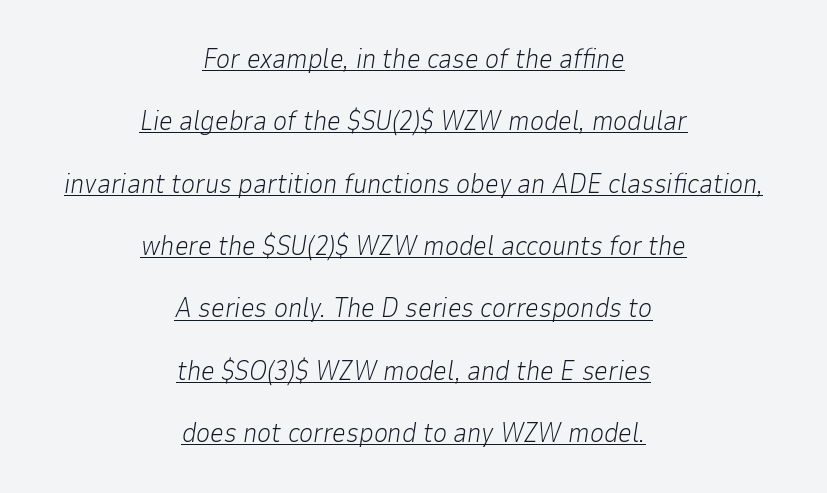
{"italic": "yes", "lean": "right", "slant_degrees": 9, "bold": "no", "underline": "yes", "align": "center", "line_spacing": "loose", "line_spacing_ratio": 2.31, "letter_spacing": "normal", "letter_spacing_em": 0.0, "glyph_px": 27}
